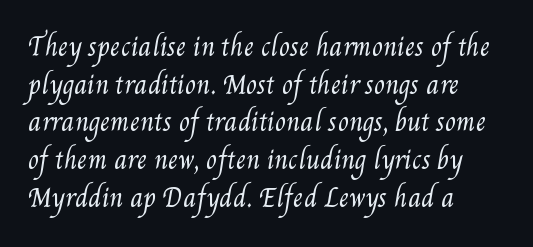
The image shows 25 px text type; set left-aligned, normal line spacing (1.51x), normal letter spacing, not underlined.
